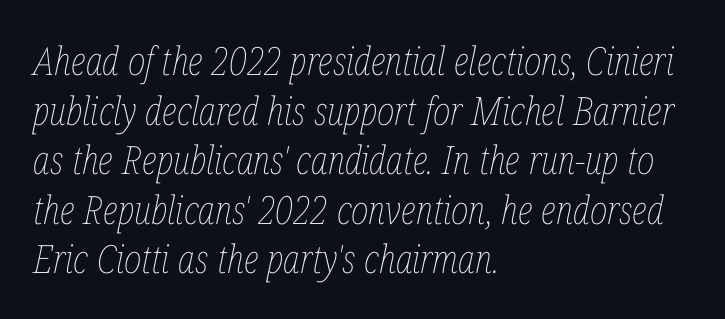
Q: Is the text bold? A: No.
Q: Is the text italic (slanted)? A: Yes, it leans right by about 12 degrees.
Q: Is the text underlined? A: No.
Q: How is the paragraph aligned? A: Left-aligned.
Q: Is the spacing between letters normal or unusually wide? A: Normal.
Q: Is the spacing between lines tight, normal or loose? A: Normal.
Q: Width (condensed, normal, or wide)? A: Condensed.
Q: Stroke contrast? A: Low.
Q: x-height? A: Medium.
Q: Monospaced? A: No.
